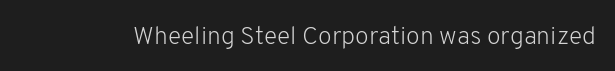
{"italic": "no", "bold": "no", "underline": "no", "letter_spacing": "normal", "letter_spacing_em": 0.0, "glyph_px": 25}
